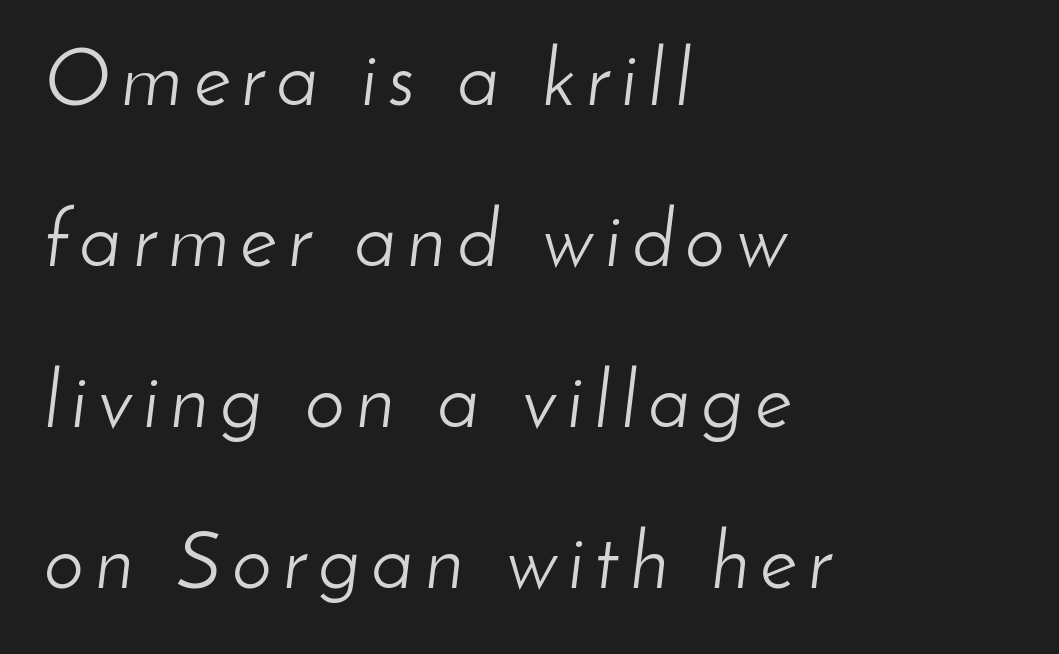
The image shows 79 px light type, italic (leaning right); set left-aligned, loose line spacing (2.04x), not underlined; low stroke contrast and a small x-height.
